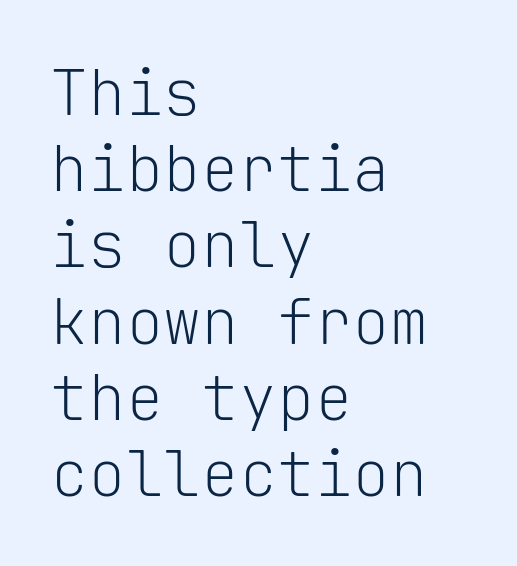
Q: Is the text bold? A: No.
Q: Is the text italic (slanted)? A: No, it is upright.
Q: Is the typeface a serif or a sans-serif typeface? A: Sans-serif.
Q: Is the text underlined? A: No.
Q: How is the paragraph aligned? A: Left-aligned.
Q: Is the spacing between letters normal or unusually wide? A: Normal.
Q: Width (condensed, normal, or wide)? A: Normal.
Q: Stroke contrast? A: Low.
Q: x-height? A: Medium.
Q: Monospaced? A: Yes.
